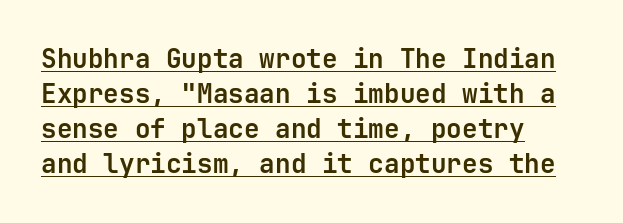
Q: Is the text bold? A: Yes.
Q: Is the text italic (slanted)? A: No, it is upright.
Q: Is the text underlined? A: Yes.
Q: How is the paragraph aligned? A: Left-aligned.
Q: Is the spacing between letters normal or unusually wide? A: Normal.
Q: Is the spacing between lines tight, normal or loose? A: Normal.
